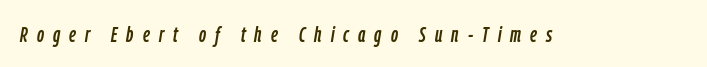
Q: Is the text italic (slanted)? A: Yes, it leans right by about 9 degrees.
Q: Is the text underlined? A: No.
Q: Is the spacing between letters normal or unusually wide? A: Unusually wide.
